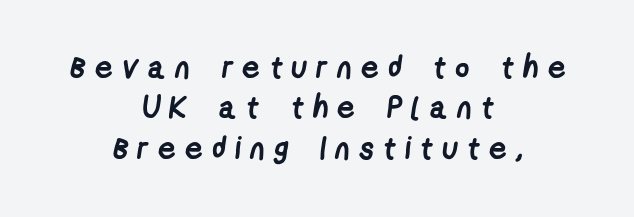
Q: Is the text bold? A: Yes.
Q: Is the typeface a serif or a sans-serif typeface? A: Sans-serif.
Q: Is the text underlined? A: No.
Q: How is the paragraph aligned? A: Centered.
Q: Is the spacing between letters normal or unusually wide? A: Unusually wide.
Q: Is the spacing between lines tight, normal or loose? A: Normal.
Q: Width (condensed, normal, or wide)? A: Condensed.
Q: Stroke contrast? A: Low.
Q: x-height? A: Medium.
Q: Monospaced? A: No.
